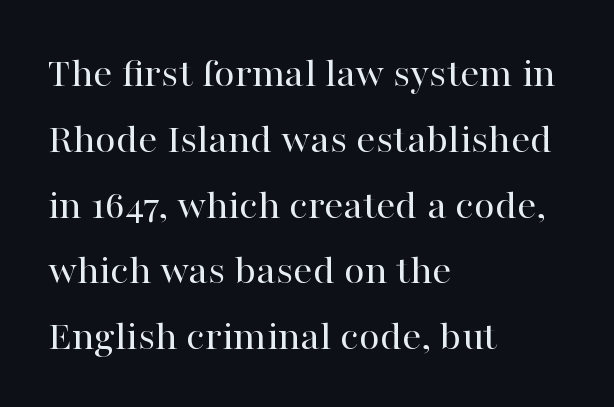
The image shows 43 px regular-weight serif type, upright; set left-aligned, normal line spacing (1.53x), normal letter spacing, not underlined; high stroke contrast and a medium x-height.
